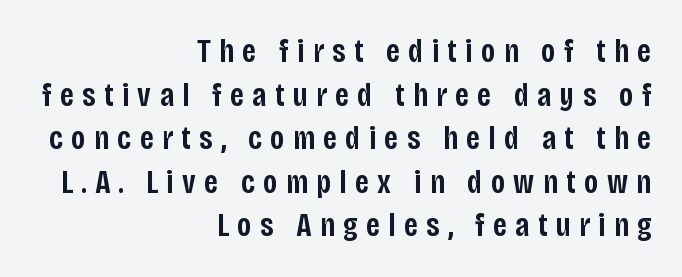
Teacher's note: observe the even right margin — that is flush-right alignment. Notice how descenders clear the ascenders below comfortably — that's standard leading. This is roman type, the default non-slanted kind. The foot of each line stays bare and open.
